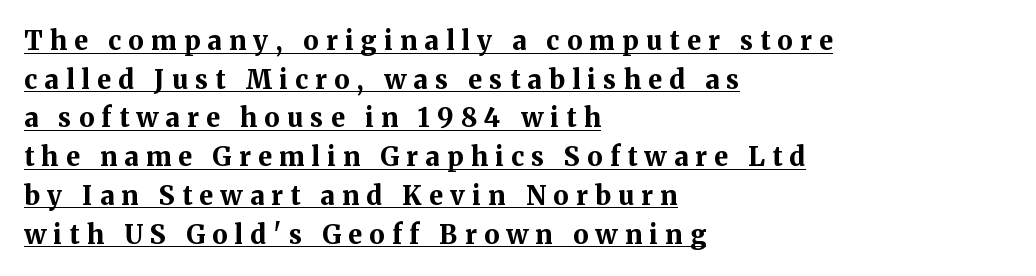
The strokes are fattened all the way to bold. Rendered with straight, roman letterforms. The passage shown stacks its lines at a standard gap. A typesetter would call this heavily tracked-out type.
